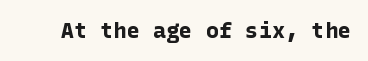
Q: Is the text bold? A: Yes.
Q: Is the text italic (slanted)? A: No, it is upright.
Q: Is the text underlined? A: No.
Q: Is the spacing between letters normal or unusually wide? A: Normal.
